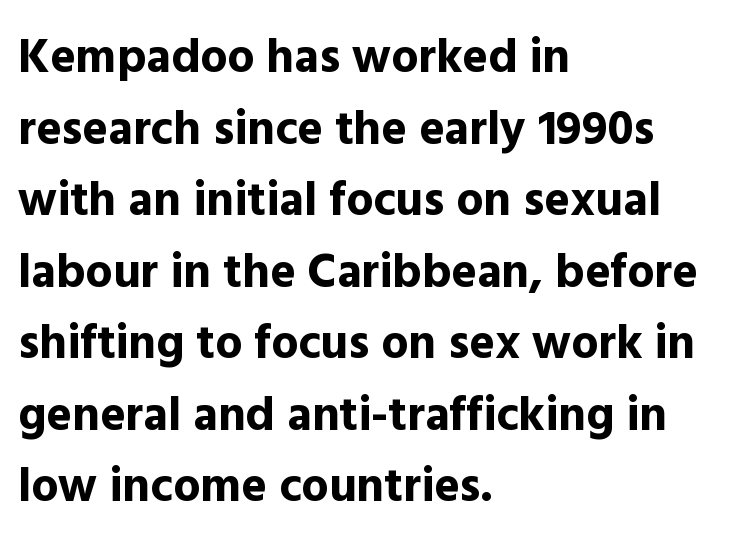
Q: Is the text bold? A: Yes.
Q: Is the text italic (slanted)? A: No, it is upright.
Q: Is the typeface a serif or a sans-serif typeface? A: Sans-serif.
Q: Is the text underlined? A: No.
Q: How is the paragraph aligned? A: Left-aligned.
Q: Is the spacing between letters normal or unusually wide? A: Normal.
Q: Is the spacing between lines tight, normal or loose? A: Normal.
Q: Width (condensed, normal, or wide)? A: Normal.
Q: x-height? A: Medium.
Q: Monospaced? A: No.
